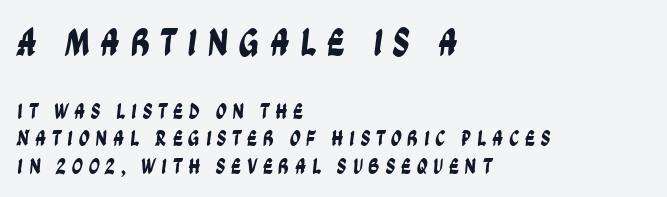
The image shows 39 px condensed sans-serif type; set left-aligned, normal line spacing (1.25x), unusually wide letter spacing (+0.25 em), not underlined; the first (top) block is 1.77x larger; low stroke contrast and a large x-height.
